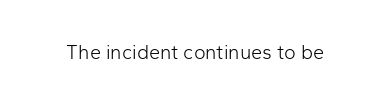
{"italic": "no", "bold": "no", "underline": "no", "letter_spacing": "normal", "letter_spacing_em": 0.0, "glyph_px": 20}
